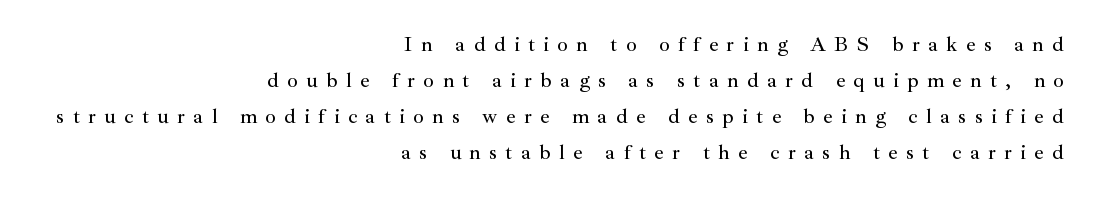
Q: Is the text italic (slanted)? A: No, it is upright.
Q: Is the text underlined? A: No.
Q: How is the paragraph aligned? A: Right-aligned.
Q: Is the spacing between letters normal or unusually wide? A: Unusually wide.
